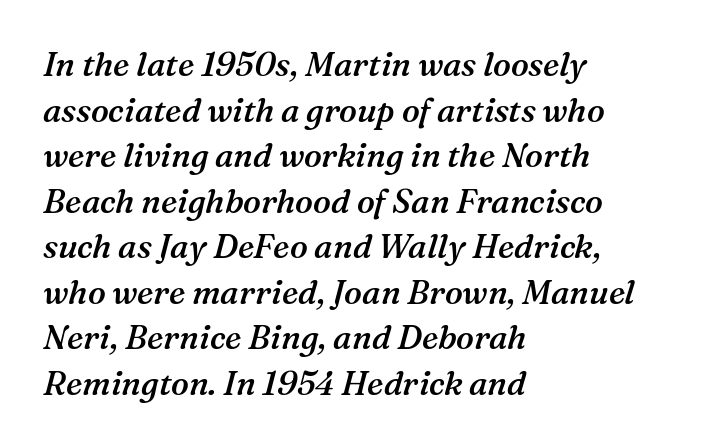
Q: Is the text bold? A: Semi-bold.
Q: Is the text italic (slanted)? A: Yes, it leans right by about 16 degrees.
Q: Is the typeface a serif or a sans-serif typeface? A: Serif.
Q: Is the text underlined? A: No.
Q: How is the paragraph aligned? A: Left-aligned.
Q: Is the spacing between letters normal or unusually wide? A: Normal.
Q: Is the spacing between lines tight, normal or loose? A: Normal.
Q: Width (condensed, normal, or wide)? A: Normal.
Q: Stroke contrast? A: Medium.
Q: x-height? A: Medium.
Q: Monospaced? A: No.
